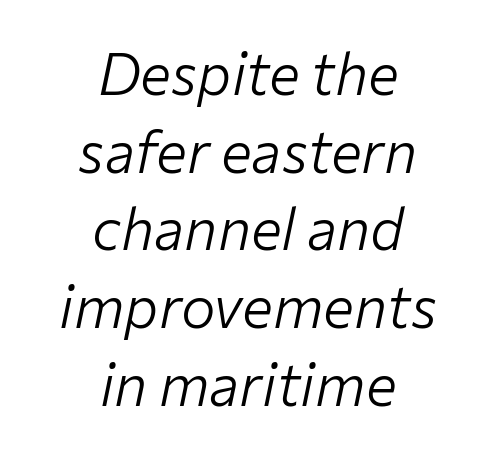
Q: Is the text bold? A: No.
Q: Is the text italic (slanted)? A: Yes, it leans right by about 12 degrees.
Q: Is the text underlined? A: No.
Q: How is the paragraph aligned? A: Centered.
Q: Is the spacing between letters normal or unusually wide? A: Normal.
Q: Is the spacing between lines tight, normal or loose? A: Normal.
Q: Width (condensed, normal, or wide)? A: Normal.
Q: Stroke contrast? A: Low.
Q: x-height? A: Medium.
Q: Monospaced? A: No.
